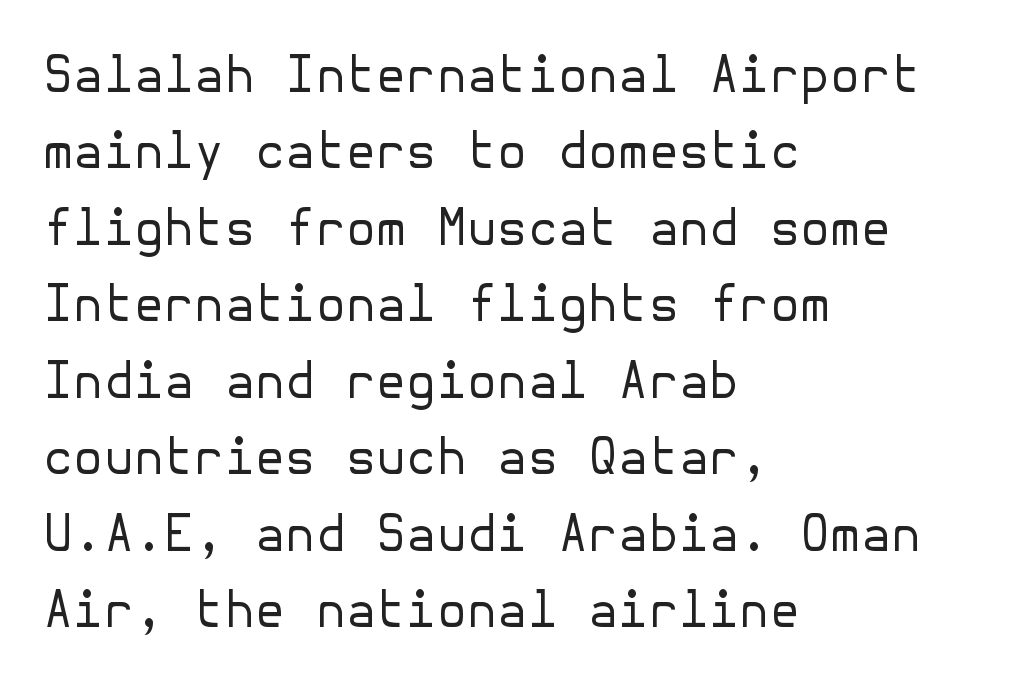
{"serif": "no", "italic": "no", "bold": "no", "weight": "regular", "width": "normal", "stroke_contrast": "low", "x_height": "medium", "underline": "no", "align": "left", "line_spacing": "normal", "line_spacing_ratio": 1.56, "letter_spacing": "normal", "letter_spacing_em": 0.0, "glyph_px": 49}
